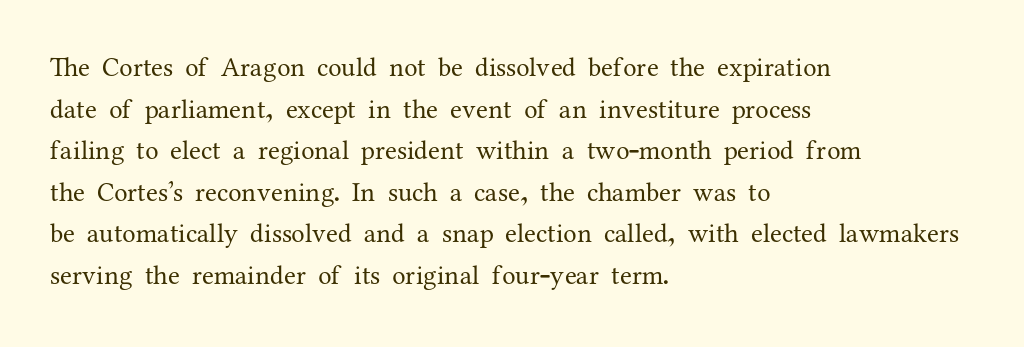
The image shows 27 px text type, upright; set left-aligned, normal line spacing (1.54x), normal letter spacing, not underlined.
